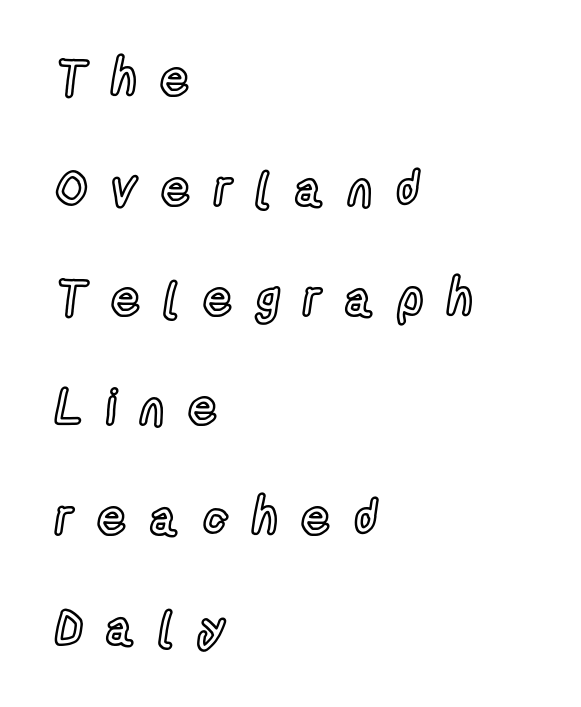
The image shows 49 px condensed type; set left-aligned, loose line spacing (2.24x), unusually wide letter spacing (+0.5 em), not underlined; a medium x-height.
